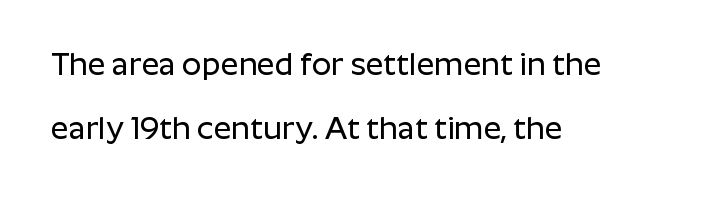
{"serif": "no", "italic": "no", "width": "normal", "stroke_contrast": "low", "x_height": "medium", "monospaced": "no", "underline": "no", "align": "left", "line_spacing": "loose", "line_spacing_ratio": 2.06, "letter_spacing": "normal", "letter_spacing_em": 0.0, "glyph_px": 31}
